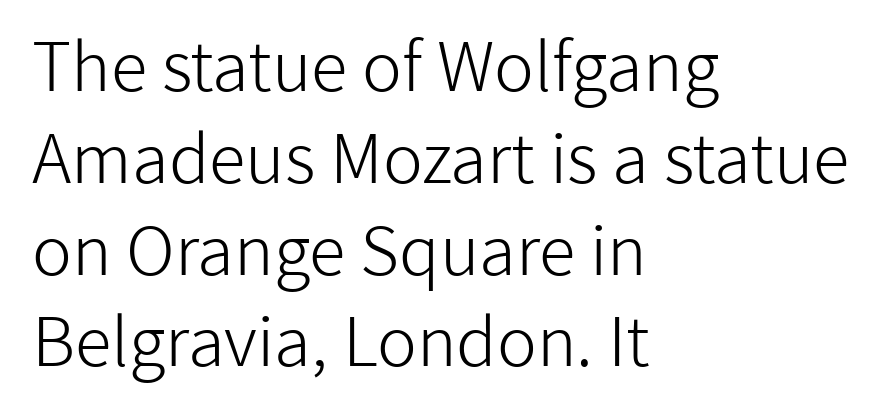
The font sits on the lighter half of the weight spectrum, regular included. Compared with a centered layout, this one pins lines to the left instead. You could call the tracking neutral — neither tight nor loose. Type without underlining.
